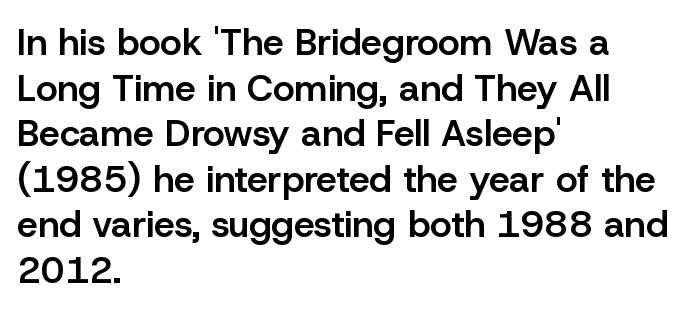
Q: Is the text bold? A: Semi-bold.
Q: Is the text italic (slanted)? A: No, it is upright.
Q: Is the typeface a serif or a sans-serif typeface? A: Sans-serif.
Q: Is the text underlined? A: No.
Q: How is the paragraph aligned? A: Left-aligned.
Q: Is the spacing between letters normal or unusually wide? A: Normal.
Q: Width (condensed, normal, or wide)? A: Normal.
Q: Stroke contrast? A: Low.
Q: x-height? A: Medium.
Q: Monospaced? A: No.
